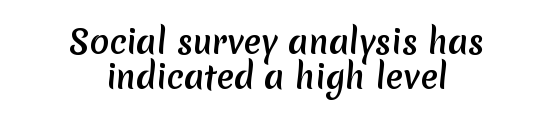
The image shows 32 px sans-serif type; set centered, tight line spacing (1.09x), normal letter spacing, not underlined; medium stroke contrast and a medium x-height.
